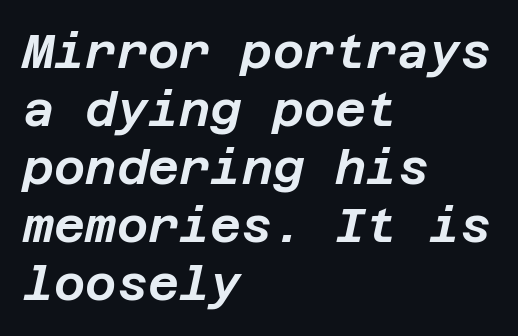
Q: Is the text italic (slanted)? A: Yes, it leans right by about 12 degrees.
Q: Is the text underlined? A: No.
Q: How is the paragraph aligned? A: Left-aligned.
Q: Is the spacing between letters normal or unusually wide? A: Normal.
Q: Width (condensed, normal, or wide)? A: Normal.
Q: Stroke contrast? A: Low.
Q: x-height? A: Large.
